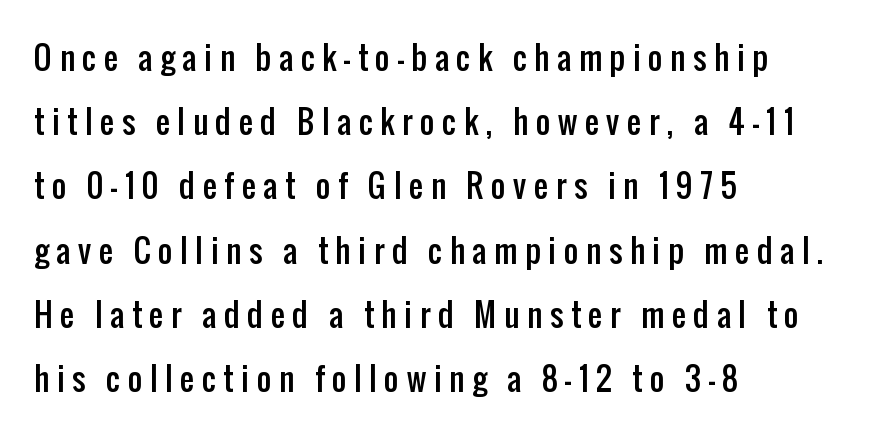
Line beginnings align vertically; line endings do not. In terms of letterform style, serifs are entirely absent. It's the straight-up-and-down kind of type. A clean baseline with only descenders dipping below it. The tracking jumps out immediately: characters are airy and widely separated. The line-height multiplier appears high, well above default.
